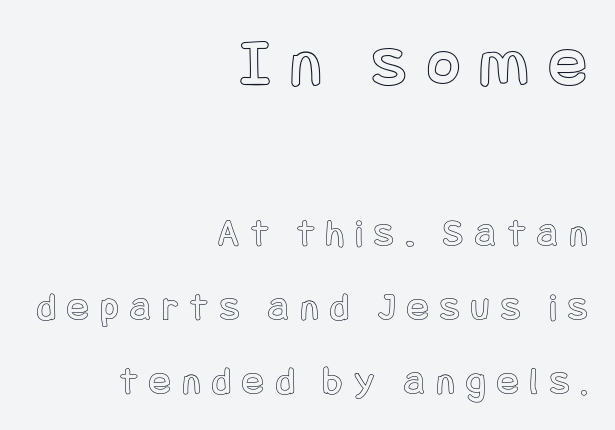
Is the lower block the larger one? No — the upper block carries the bigger type. Tracking value appears strongly positive — letters spread wide. The axis of the letterforms is exactly vertical. The text block is weighted toward the right margin, trailing off unevenly leftward. The area under the type is left untouched.
